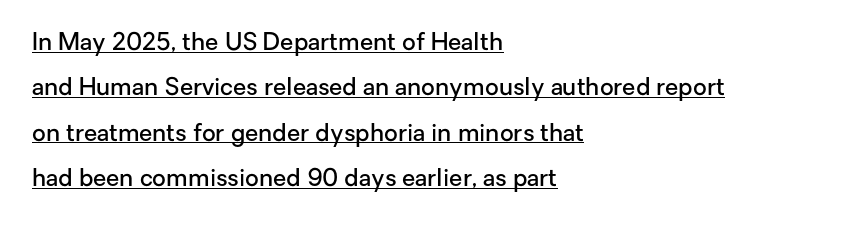
The image shows 24 px text type, upright; set left-aligned, line spacing 1.89x, normal letter spacing, underlined.
